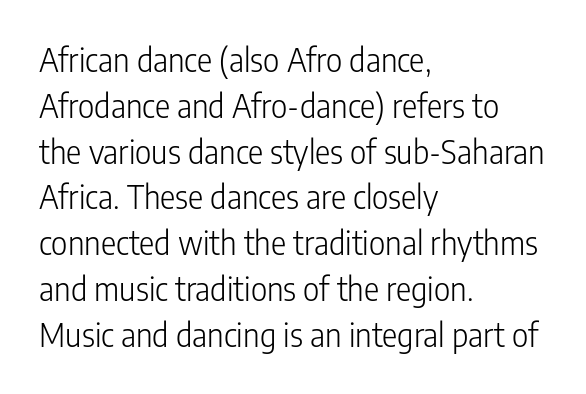
The image shows 32 px light, condensed sans-serif type, upright; set left-aligned, normal line spacing (1.43x), normal letter spacing, not underlined; low stroke contrast and a medium x-height.
